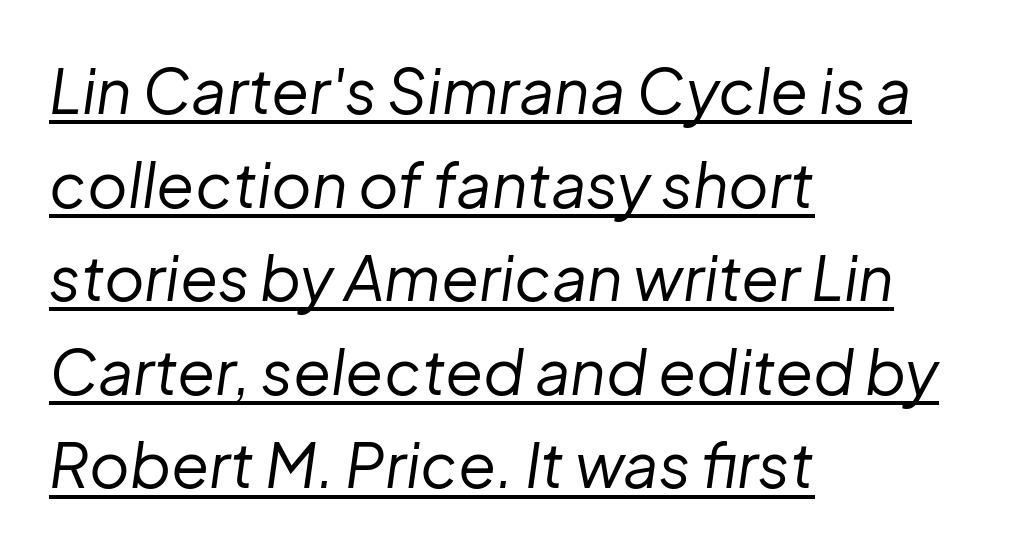
Successive baselines arrive at the customary interval. Is this a fixed-width face? No — the glyphs have proportional, varying widths. The sample's only ornament is a line tracing under the words. Counters stay open thanks to moderate or lighter strokes.
